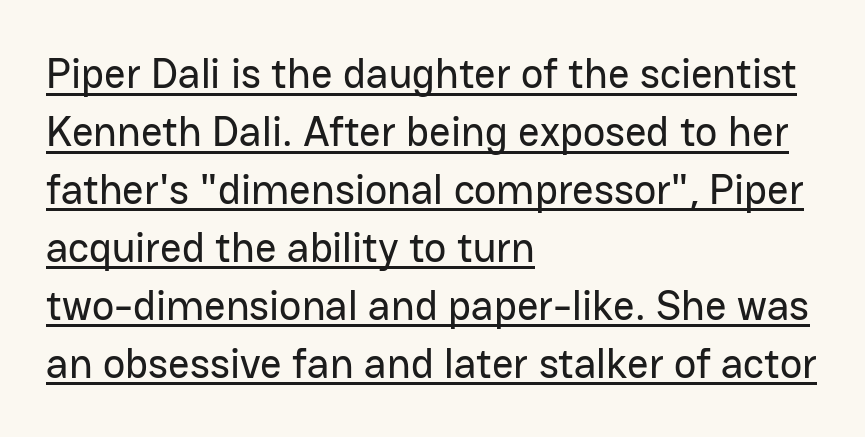
Q: Is the text italic (slanted)? A: No, it is upright.
Q: Is the typeface a serif or a sans-serif typeface? A: Sans-serif.
Q: Is the text underlined? A: Yes.
Q: How is the paragraph aligned? A: Left-aligned.
Q: Is the spacing between letters normal or unusually wide? A: Normal.
Q: Is the spacing between lines tight, normal or loose? A: Normal.
Q: Width (condensed, normal, or wide)? A: Normal.
Q: Stroke contrast? A: Low.
Q: x-height? A: Medium.
Q: Monospaced? A: No.
